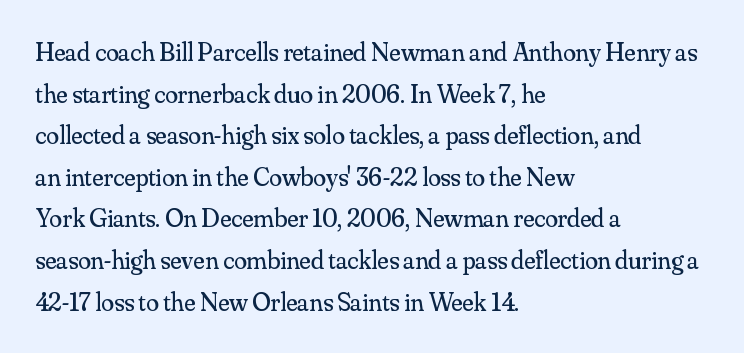
Q: Is the text bold? A: No.
Q: Is the text italic (slanted)? A: No, it is upright.
Q: Is the text underlined? A: No.
Q: How is the paragraph aligned? A: Left-aligned.
Q: Is the spacing between letters normal or unusually wide? A: Normal.
Q: Is the spacing between lines tight, normal or loose? A: Normal.
